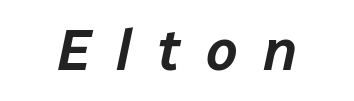
The image shows 57 px text type, italic (leaning right); set centered, unusually wide letter spacing (+0.44 em), not underlined; low stroke contrast and a medium x-height.
